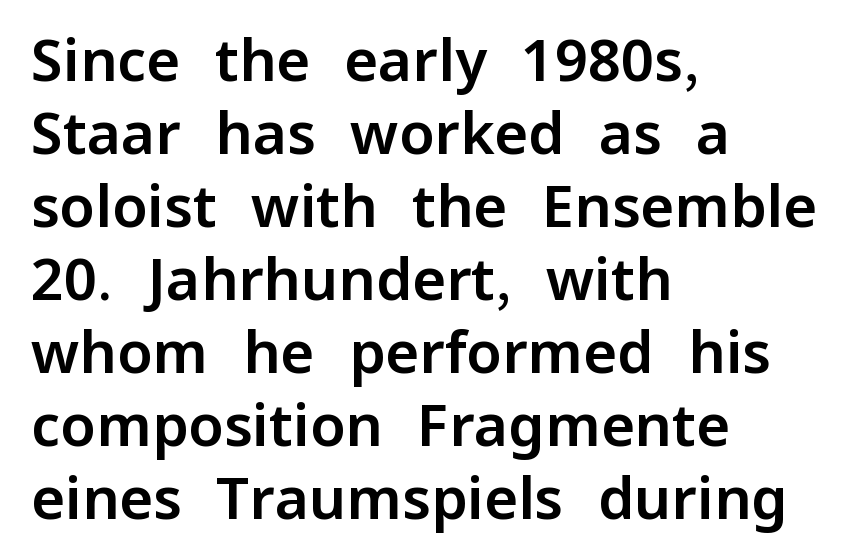
Q: Is the text italic (slanted)? A: No, it is upright.
Q: Is the typeface a serif or a sans-serif typeface? A: Sans-serif.
Q: Is the text underlined? A: No.
Q: How is the paragraph aligned? A: Left-aligned.
Q: Is the spacing between letters normal or unusually wide? A: Normal.
Q: Is the spacing between lines tight, normal or loose? A: Normal.
Q: Width (condensed, normal, or wide)? A: Normal.
Q: Stroke contrast? A: Low.
Q: x-height? A: Medium.
Q: Monospaced? A: No.
